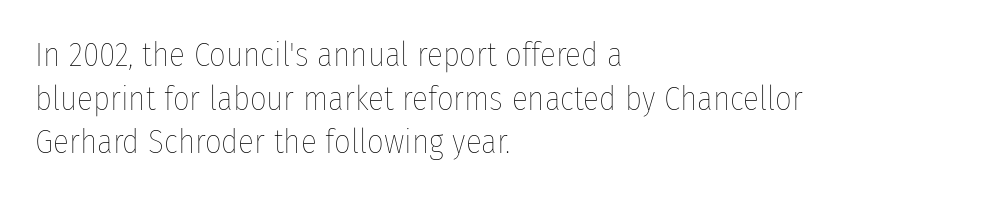
The image shows 33 px thin, condensed type, upright; set left-aligned, normal line spacing (1.32x), normal letter spacing, not underlined; low stroke contrast and a medium x-height.
